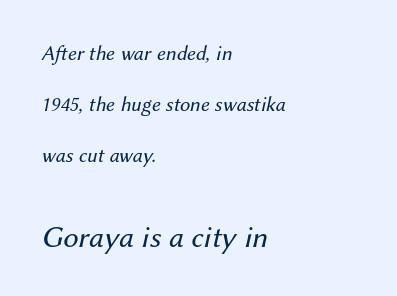
Q: Is the text bold? A: No.
Q: Is the text italic (slanted)? A: Yes, it leans right by about 12 degrees.
Q: Is the text underlined? A: No.
Q: How is the paragraph aligned? A: Left-aligned.
Q: Is the spacing between letters normal or unusually wide? A: Normal.
Q: Is the spacing between lines tight, normal or loose? A: Loose.
Q: Which block of text is set in a larger size, the first (top) or the second (bottom)? A: The second (bottom) one.
Q: Width (condensed, normal, or wide)? A: Normal.
Q: Stroke contrast? A: Medium.
Q: x-height? A: Medium.
Q: Monospaced? A: No.
